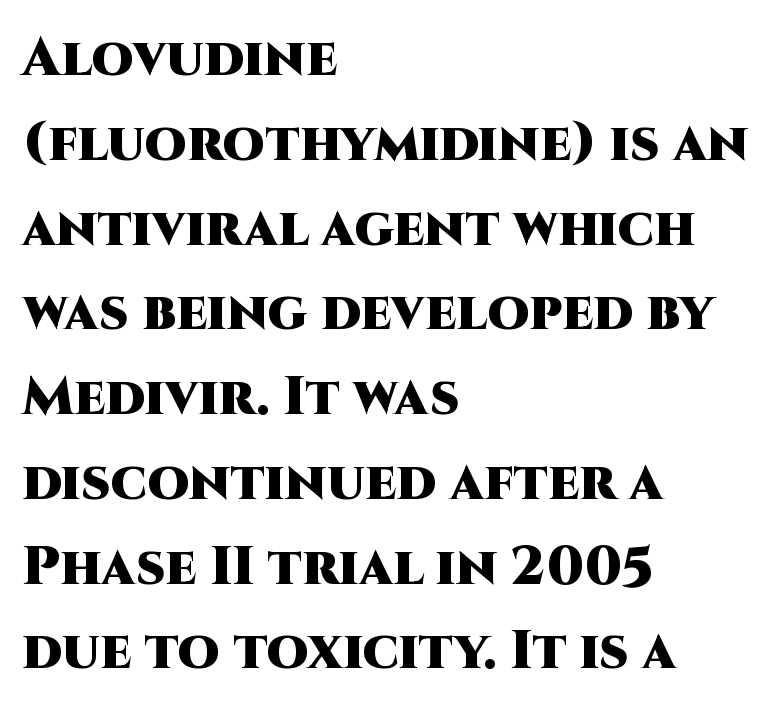
Q: Is the text bold? A: Yes.
Q: Is the text italic (slanted)? A: No, it is upright.
Q: Is the typeface a serif or a sans-serif typeface? A: Sans-serif.
Q: Is the text underlined? A: No.
Q: How is the paragraph aligned? A: Left-aligned.
Q: Is the spacing between letters normal or unusually wide? A: Normal.
Q: Is the spacing between lines tight, normal or loose? A: Normal.
Q: Width (condensed, normal, or wide)? A: Normal.
Q: Stroke contrast? A: High.
Q: x-height? A: Large.
Q: Monospaced? A: No.
